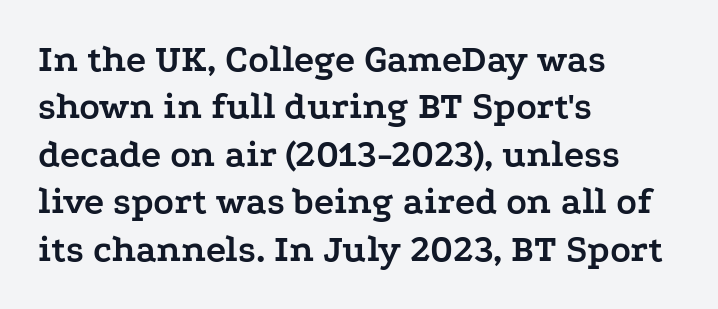
{"serif": "yes", "italic": "no", "bold": "yes", "weight": "semibold", "width": "wide", "stroke_contrast": "low", "x_height": "medium", "monospaced": "no", "underline": "no", "align": "left", "line_spacing": "normal", "line_spacing_ratio": 1.25, "letter_spacing": "normal", "letter_spacing_em": 0.0, "glyph_px": 38}
